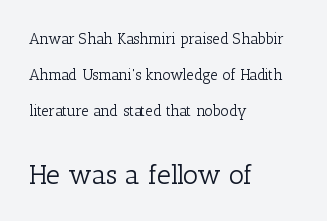
Q: Is the text bold? A: No.
Q: Is the text italic (slanted)? A: No, it is upright.
Q: Is the text underlined? A: No.
Q: How is the paragraph aligned? A: Left-aligned.
Q: Is the spacing between letters normal or unusually wide? A: Normal.
Q: Is the spacing between lines tight, normal or loose? A: Loose.
Q: Which block of text is set in a larger size, the first (top) or the second (bottom)? A: The second (bottom) one.
